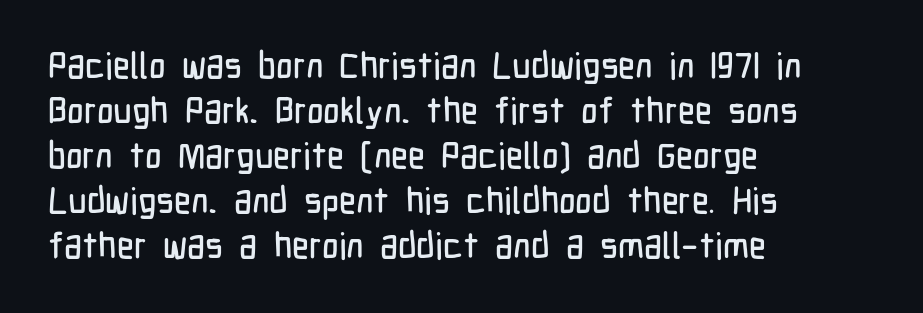
Q: Is the text italic (slanted)? A: No, it is upright.
Q: Is the typeface a serif or a sans-serif typeface? A: Sans-serif.
Q: Is the text underlined? A: No.
Q: How is the paragraph aligned? A: Left-aligned.
Q: Is the spacing between letters normal or unusually wide? A: Normal.
Q: Is the spacing between lines tight, normal or loose? A: Normal.
Q: Width (condensed, normal, or wide)? A: Condensed.
Q: Stroke contrast? A: Low.
Q: x-height? A: Medium.
Q: Monospaced? A: No.
